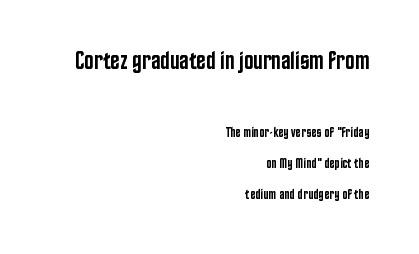
The image shows 25 px text type, upright; set right-aligned, loose line spacing (2.23x), normal letter spacing, not underlined; the first (top) block is 1.79x larger.
